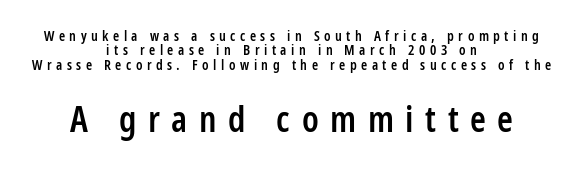
The image shows 36 px semibold, condensed sans-serif type, upright; set centered, tight line spacing (1.03x), unusually wide letter spacing (+0.32 em), not underlined; the second (bottom) block is 2.57x larger; low stroke contrast and a medium x-height.
